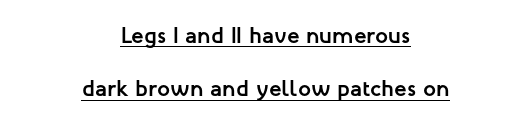
Q: Is the text bold? A: Yes.
Q: Is the text italic (slanted)? A: No, it is upright.
Q: Is the text underlined? A: Yes.
Q: How is the paragraph aligned? A: Centered.
Q: Is the spacing between letters normal or unusually wide? A: Normal.
Q: Is the spacing between lines tight, normal or loose? A: Loose.
